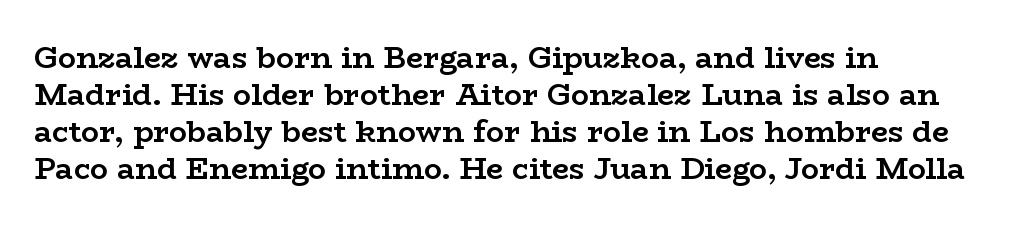
Unmarked baselines from the first word to the last. Typographic density is high because the face is bold. Each letter's strokes conclude with small projecting serifs. The compositor pushed each line to the left boundary.
